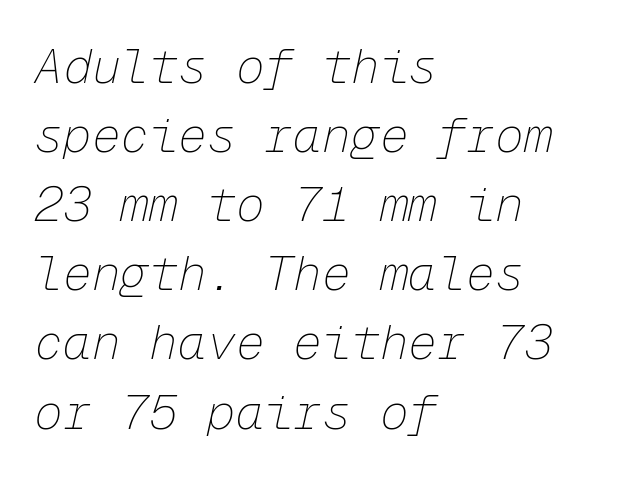
{"italic": "yes", "lean": "right", "slant_degrees": 12, "bold": "no", "weight": "thin", "width": "normal", "stroke_contrast": "low", "x_height": "medium", "monospaced": "yes", "underline": "no", "align": "left", "line_spacing": "normal", "line_spacing_ratio": 1.44, "letter_spacing": "normal", "letter_spacing_em": 0.0, "glyph_px": 48}
